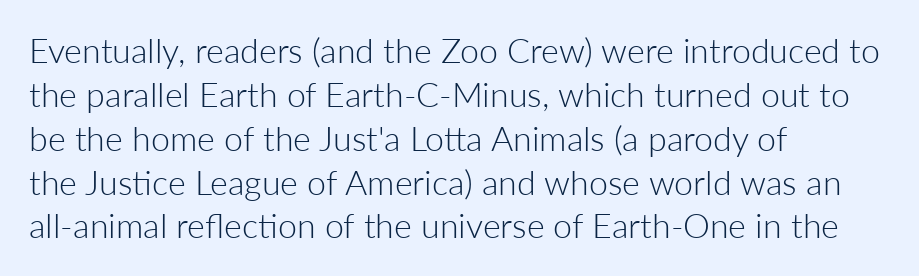
Q: Is the text bold? A: No.
Q: Is the text italic (slanted)? A: No, it is upright.
Q: Is the typeface a serif or a sans-serif typeface? A: Sans-serif.
Q: Is the text underlined? A: No.
Q: How is the paragraph aligned? A: Left-aligned.
Q: Is the spacing between letters normal or unusually wide? A: Normal.
Q: Is the spacing between lines tight, normal or loose? A: Normal.
Q: Width (condensed, normal, or wide)? A: Normal.
Q: Stroke contrast? A: Low.
Q: x-height? A: Medium.
Q: Monospaced? A: No.
